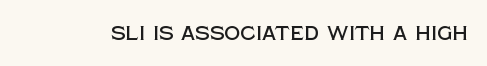
These lines keep a tight, regular rhythm from letter to letter. Unmarked baselines from the first word to the last. Italic: no, the glyphs are upright roman.
